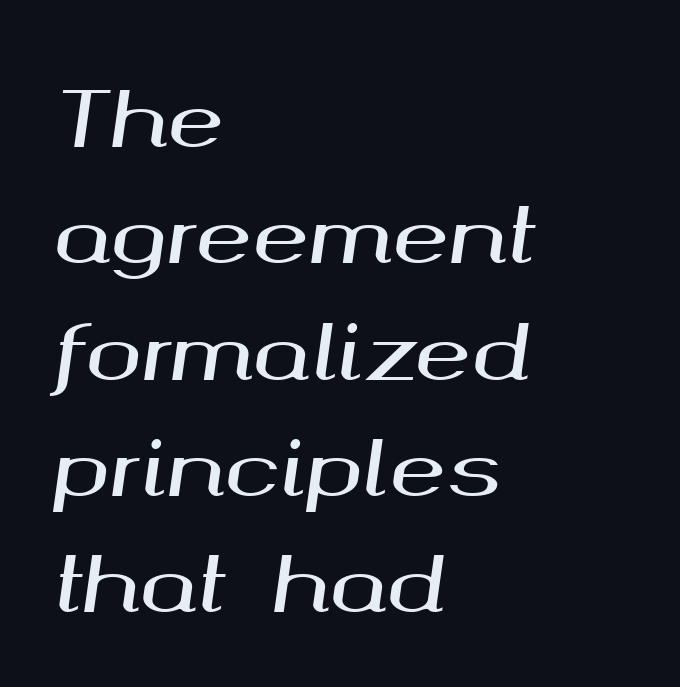
Q: Is the text italic (slanted)? A: Yes, it leans right by about 8 degrees.
Q: Is the text underlined? A: No.
Q: How is the paragraph aligned? A: Left-aligned.
Q: Is the spacing between letters normal or unusually wide? A: Normal.
Q: Is the spacing between lines tight, normal or loose? A: Normal.
Q: Width (condensed, normal, or wide)? A: Wide.
Q: Stroke contrast? A: Medium.
Q: x-height? A: Medium.
Q: Monospaced? A: No.
